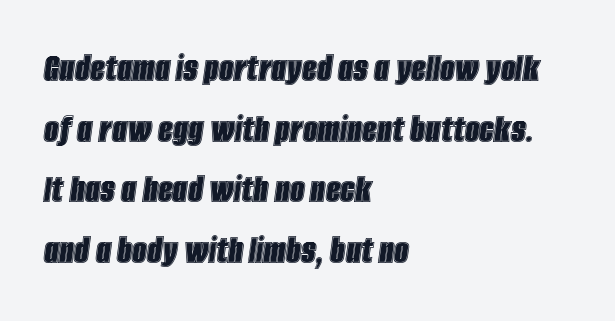
{"italic": "yes", "lean": "right", "slant_degrees": 8, "width": "condensed", "x_height": "large", "monospaced": "no", "underline": "no", "align": "left", "line_spacing": "normal", "line_spacing_ratio": 1.48, "letter_spacing": "normal", "letter_spacing_em": 0.0, "glyph_px": 41}
